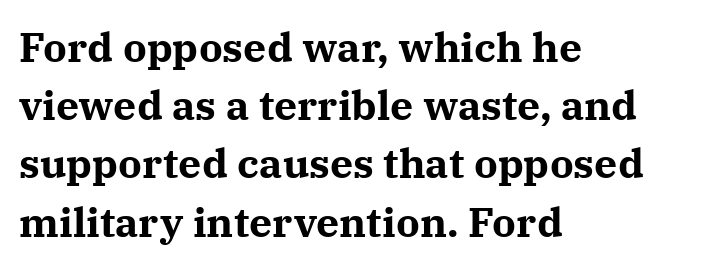
Every stem runs plumb, perpendicular to the baseline. The letters advance in unequal steps, a hallmark of proportional type. No word sits above an underline. The lines sit at an ordinary, default distance from one another. Each letter's strokes conclude with small projecting serifs.
